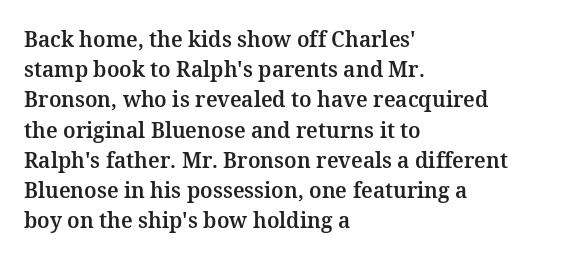
{"italic": "no", "underline": "no", "align": "left", "line_spacing": "normal", "line_spacing_ratio": 1.44, "letter_spacing": "normal", "letter_spacing_em": 0.0, "glyph_px": 21}
